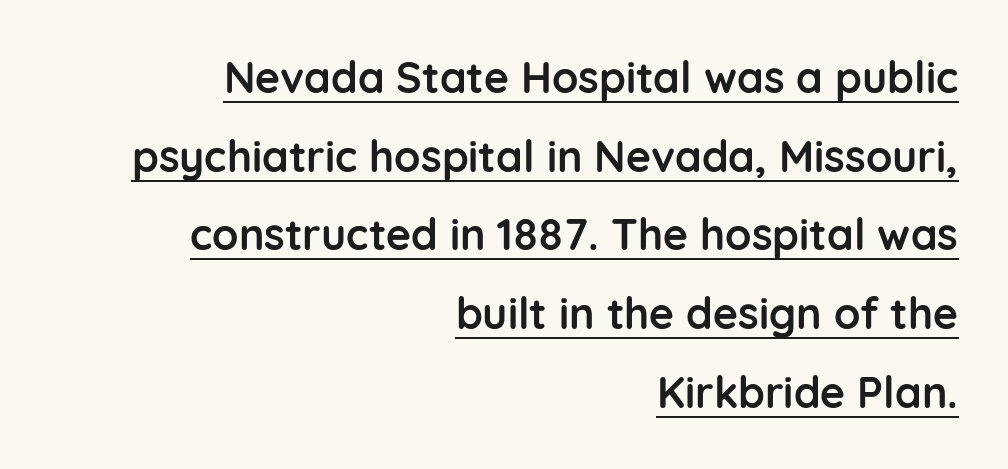
Q: Is the text bold? A: Yes.
Q: Is the text italic (slanted)? A: No, it is upright.
Q: Is the typeface a serif or a sans-serif typeface? A: Sans-serif.
Q: Is the text underlined? A: Yes.
Q: How is the paragraph aligned? A: Right-aligned.
Q: Is the spacing between letters normal or unusually wide? A: Normal.
Q: Width (condensed, normal, or wide)? A: Normal.
Q: Stroke contrast? A: Low.
Q: x-height? A: Medium.
Q: Monospaced? A: No.
